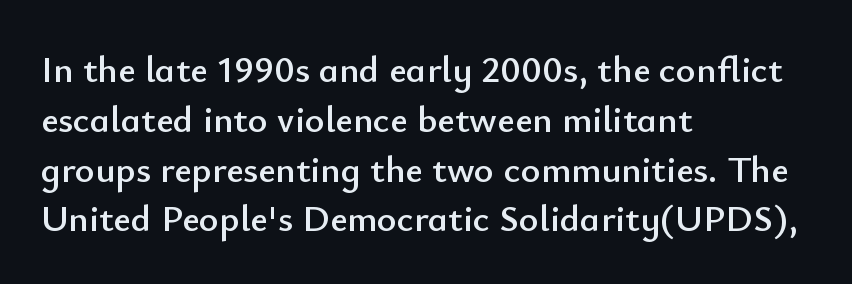
The image shows 38 px sans-serif type, upright; set left-aligned, normal line spacing (1.31x), normal letter spacing, not underlined; low stroke contrast and a small x-height.
